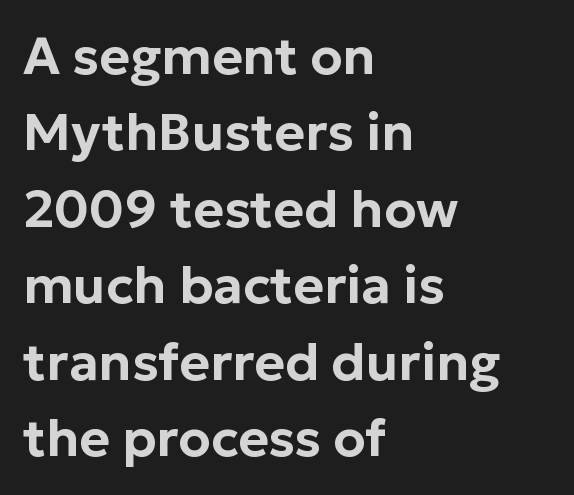
{"serif": "no", "italic": "no", "width": "normal", "stroke_contrast": "low", "x_height": "medium", "monospaced": "no", "underline": "no", "align": "left", "line_spacing": "normal", "line_spacing_ratio": 1.47, "letter_spacing": "normal", "letter_spacing_em": 0.0, "glyph_px": 52}
